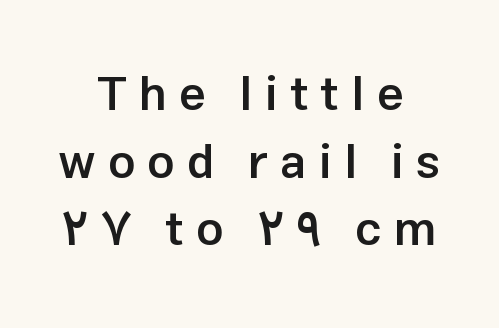
{"serif": "no", "italic": "no", "bold": "semi", "weight": "semibold", "width": "normal", "stroke_contrast": "low", "x_height": "medium", "monospaced": "no", "underline": "no", "align": "center", "line_spacing": "normal", "line_spacing_ratio": 1.41, "letter_spacing": "wide", "letter_spacing_em": 0.25, "glyph_px": 48}
